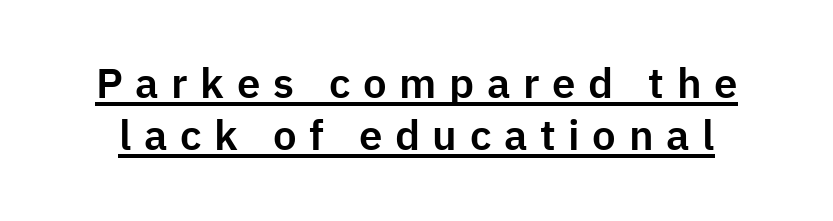
{"serif": "no", "italic": "no", "width": "normal", "stroke_contrast": "low", "x_height": "medium", "monospaced": "no", "underline": "yes", "line_spacing_ratio": 1.24, "letter_spacing": "wide", "letter_spacing_em": 0.3, "glyph_px": 42}
